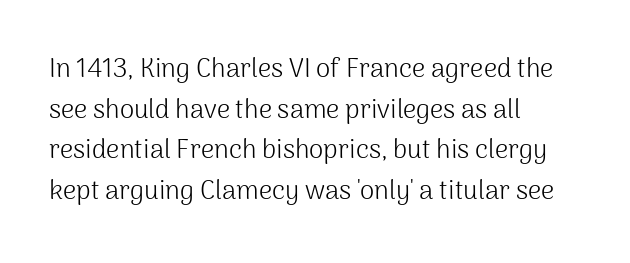
{"italic": "no", "bold": "no", "underline": "no", "align": "left", "line_spacing": "normal", "line_spacing_ratio": 1.56, "letter_spacing": "normal", "letter_spacing_em": 0.0, "glyph_px": 26}
